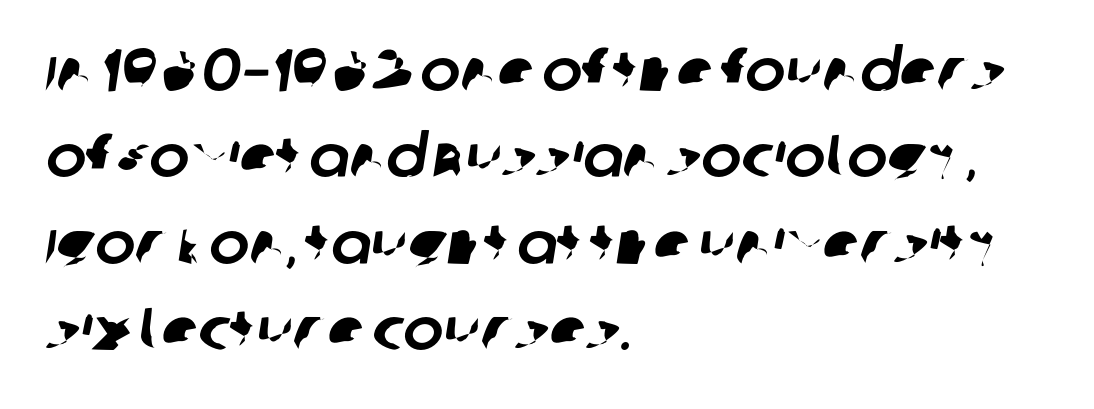
The designer left line spacing at the default. Check under the words: just untouched page. Layout note: lines flush left. Letterform terminals end flat and unadorned throughout the passage.
